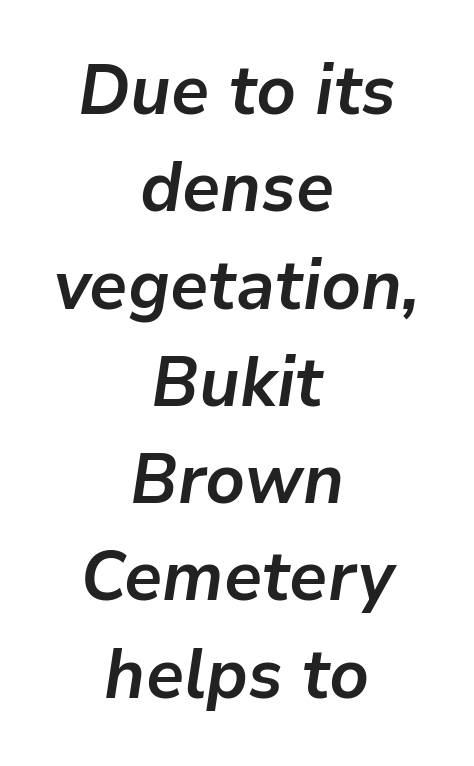
The image shows 70 px semibold type, italic (leaning right); set centered, normal line spacing (1.39x), normal letter spacing, not underlined; low stroke contrast and a medium x-height.
